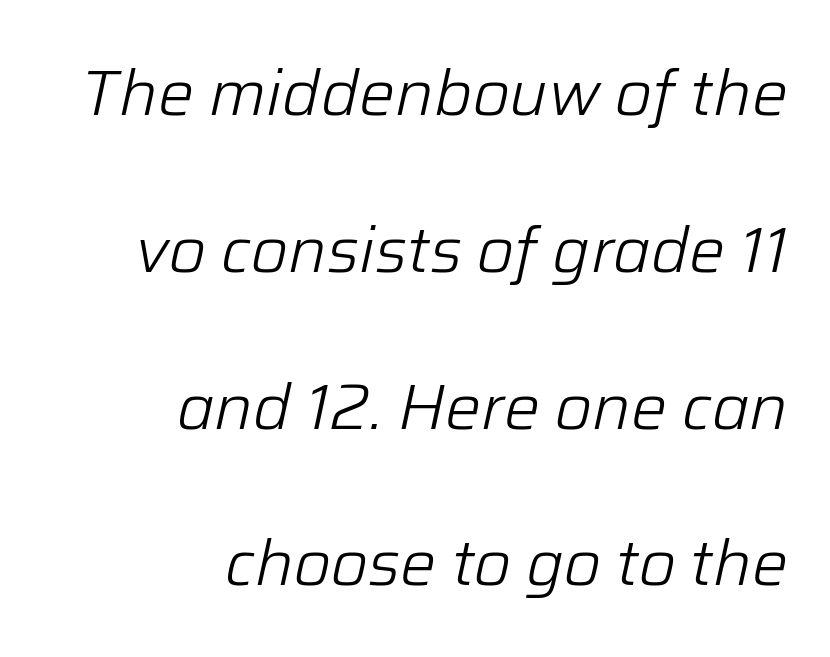
Q: Is the text bold? A: No.
Q: Is the text italic (slanted)? A: Yes, it leans right by about 12 degrees.
Q: Is the text underlined? A: No.
Q: How is the paragraph aligned? A: Right-aligned.
Q: Is the spacing between letters normal or unusually wide? A: Normal.
Q: Is the spacing between lines tight, normal or loose? A: Loose.
Q: Width (condensed, normal, or wide)? A: Normal.
Q: Stroke contrast? A: Low.
Q: x-height? A: Medium.
Q: Monospaced? A: No.
